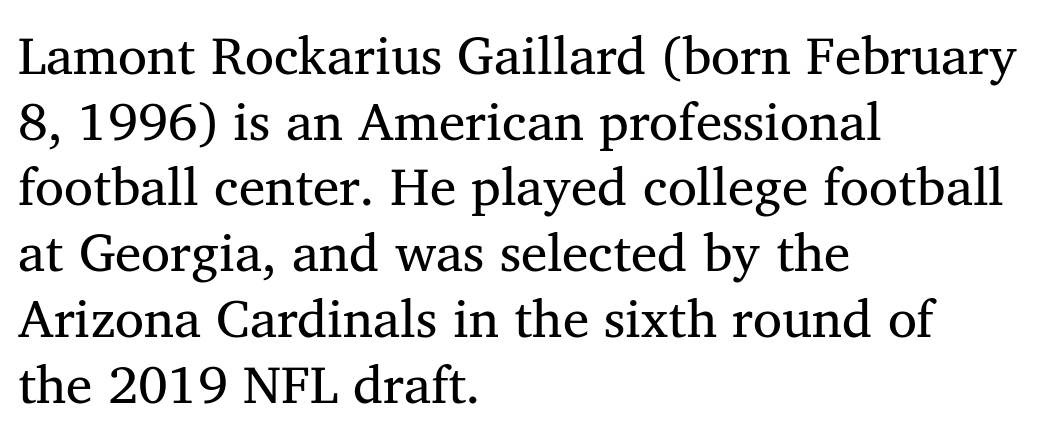
{"serif": "yes", "italic": "no", "bold": "no", "weight": "regular", "width": "normal", "stroke_contrast": "medium", "x_height": "medium", "monospaced": "no", "underline": "no", "align": "left", "line_spacing_ratio": 1.24, "letter_spacing": "normal", "letter_spacing_em": 0.0, "glyph_px": 53}
